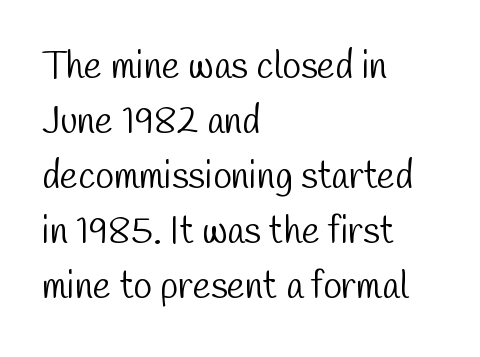
The passage shown is typed in a proportional face where columns would drift. This sample keeps an unexceptional amount of space between lines. The passage shown is typeset with a sans-serif family. Underline: absent. The passage shown is not bold in any degree.
